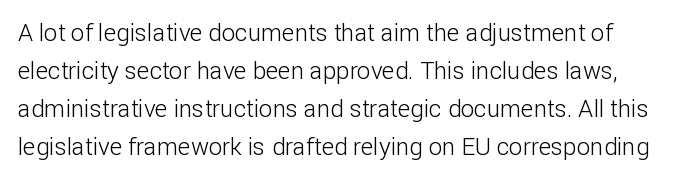
Vertical spacing — default. The passage shown is not bold in any degree. A bare baseline throughout the passage. You can tell it's not italic because the verticals are truly vertical. Compared with typical body copy, the letter spacing here is the same.
